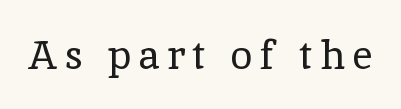
In terms of letterform style, serifs are clearly present. The weight would be labelled regular, book, light, or lighter still. Underlining? Definitely not there. Character widths vary here, with narrow letters taking less room than wide ones. The lettering stays uniformly vertical, giving the passage a roman look.
